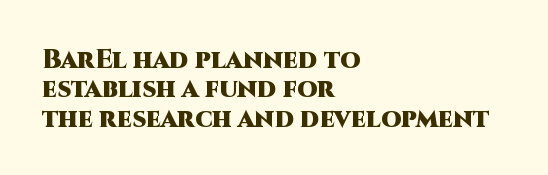
The image shows 26 px bold type, upright; set left-aligned, tight line spacing (1.13x), normal letter spacing, not underlined.
